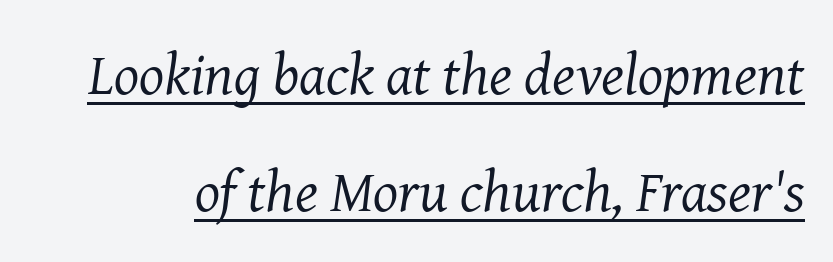
The image shows 59 px regular-weight serif type, italic (leaning right); set loose line spacing (1.98x), normal letter spacing, underlined; medium stroke contrast and a medium x-height.
